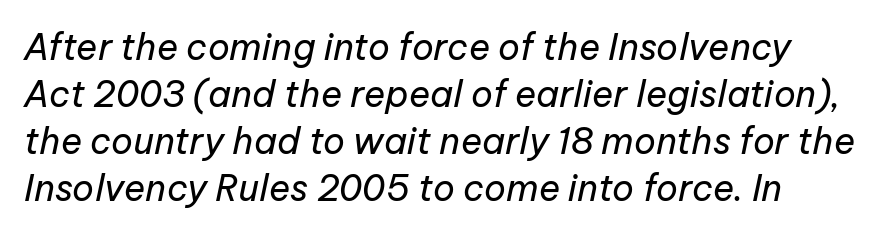
Q: Is the text bold? A: No.
Q: Is the text italic (slanted)? A: Yes, it leans right by about 12 degrees.
Q: Is the text underlined? A: No.
Q: Is the spacing between letters normal or unusually wide? A: Normal.
Q: Is the spacing between lines tight, normal or loose? A: Normal.
Q: Width (condensed, normal, or wide)? A: Normal.
Q: Stroke contrast? A: Low.
Q: x-height? A: Medium.
Q: Monospaced? A: No.
